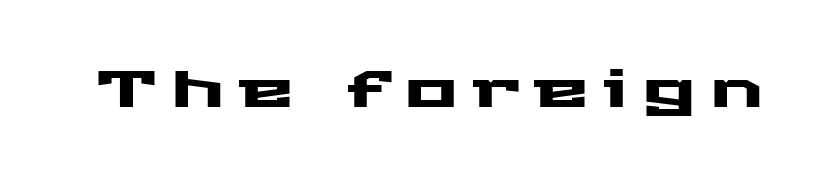
{"serif": "no", "italic": "no", "width": "wide", "stroke_contrast": "medium", "x_height": "medium", "monospaced": "no", "underline": "no", "letter_spacing": "wide", "letter_spacing_em": 0.29, "glyph_px": 50}
